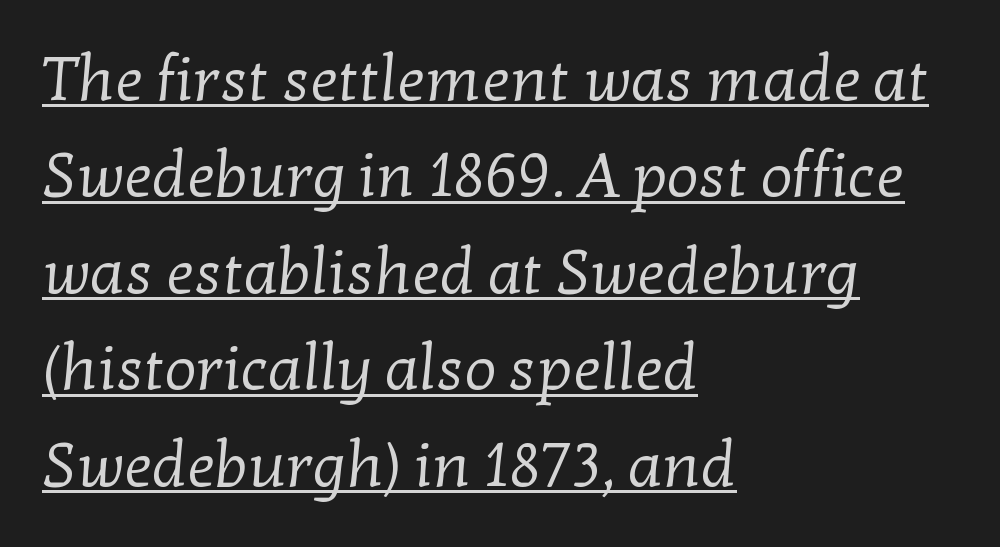
The face looks like a standard text weight, possibly lighter. Proportional: the letters do not fall into vertical columns. The lines are quadded left. Words appear dense and cohesive because spacing is normal.
